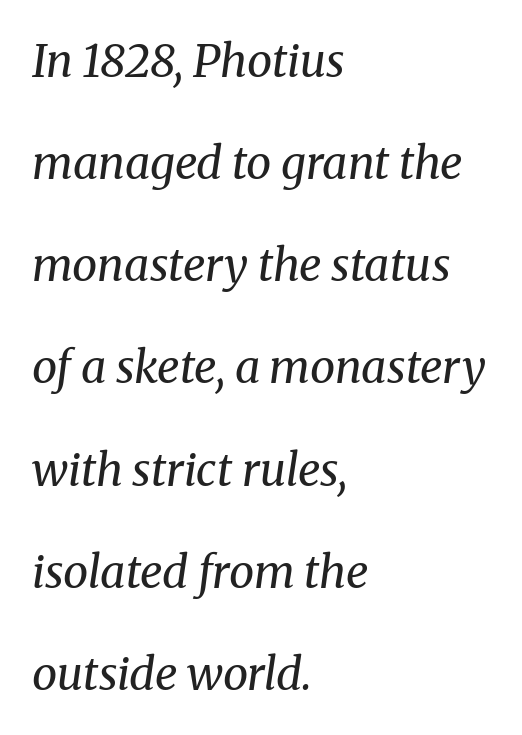
Q: Is the text bold? A: No.
Q: Is the text italic (slanted)? A: Yes, it leans right by about 8 degrees.
Q: Is the typeface a serif or a sans-serif typeface? A: Serif.
Q: Is the text underlined? A: No.
Q: How is the paragraph aligned? A: Left-aligned.
Q: Is the spacing between letters normal or unusually wide? A: Normal.
Q: Is the spacing between lines tight, normal or loose? A: Loose.
Q: Width (condensed, normal, or wide)? A: Normal.
Q: Stroke contrast? A: Medium.
Q: x-height? A: Medium.
Q: Monospaced? A: No.
